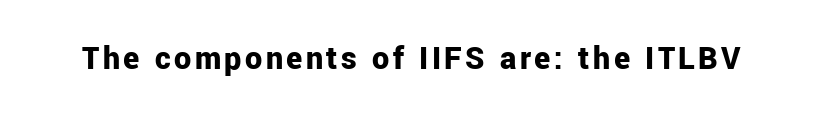
The font is running at its bold setting. This is the regular roman posture of the typeface. Is this a fixed-width face? No — the glyphs have proportional, varying widths. To sum up the face: it is a sans, with no serifs. Descenders hang freely into open space.
